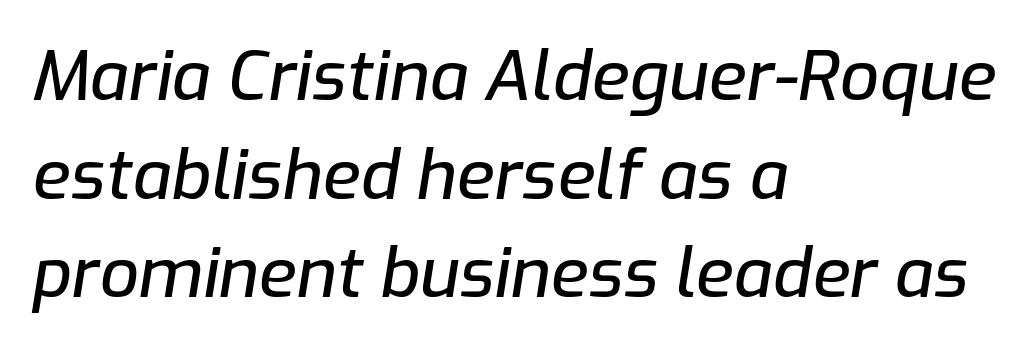
Interline gaps are of average width in this sample. A typesetter would call this zero additional tracking. Plain, unruled lines of type. Notice how the stems are inclined rather than vertical — that's the hallmark of italics. Do the characters align in a grid? No, the font is proportional.
